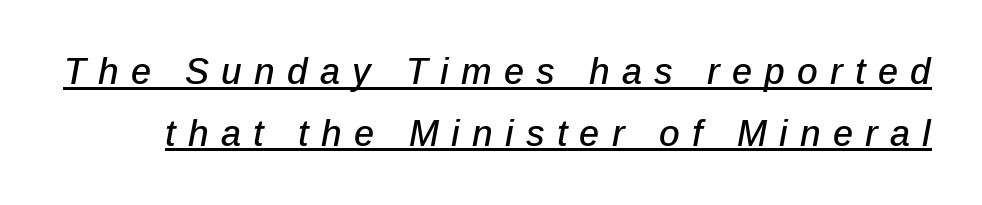
In designer terms, the underline attribute is active on this setting. Would a proofreader flag this as italicized? Yes. Loose tracking; the words dissolve into strings of separated letters. Do the characters align in a grid? No, the font is proportional.
